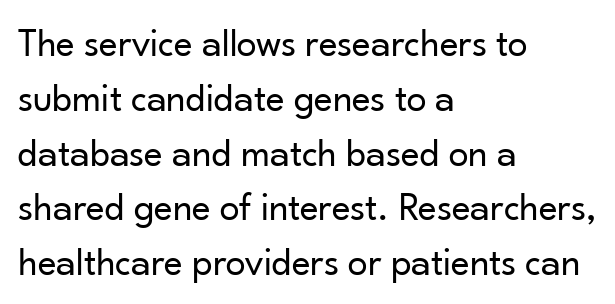
Q: Is the text bold? A: No.
Q: Is the text italic (slanted)? A: No, it is upright.
Q: Is the typeface a serif or a sans-serif typeface? A: Sans-serif.
Q: Is the text underlined? A: No.
Q: How is the paragraph aligned? A: Left-aligned.
Q: Is the spacing between letters normal or unusually wide? A: Normal.
Q: Is the spacing between lines tight, normal or loose? A: Normal.
Q: Width (condensed, normal, or wide)? A: Normal.
Q: Stroke contrast? A: Low.
Q: x-height? A: Small.
Q: Monospaced? A: No.
